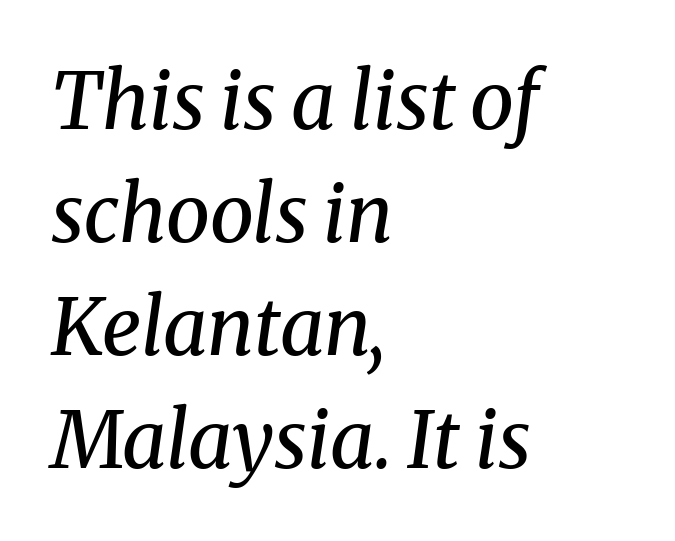
{"serif": "yes", "italic": "yes", "lean": "right", "slant_degrees": 8, "bold": "no", "weight": "regular", "width": "normal", "stroke_contrast": "medium", "x_height": "medium", "monospaced": "no", "underline": "no", "align": "left", "line_spacing": "normal", "line_spacing_ratio": 1.43, "letter_spacing": "normal", "letter_spacing_em": 0.0, "glyph_px": 79}
